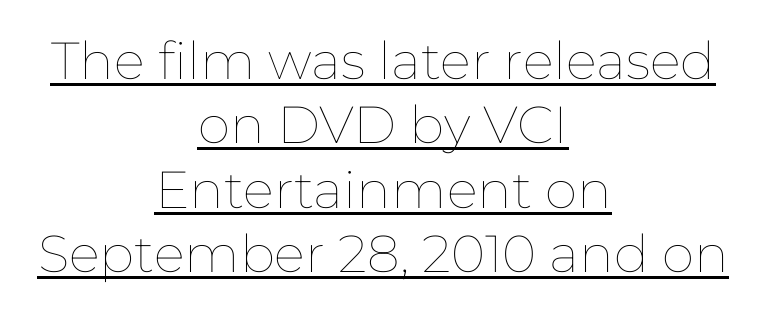
{"italic": "no", "bold": "no", "weight": "thin", "width": "normal", "stroke_contrast": "low", "x_height": "medium", "monospaced": "no", "underline": "yes", "align": "center", "line_spacing_ratio": 1.24, "letter_spacing": "normal", "letter_spacing_em": 0.0, "glyph_px": 52}
